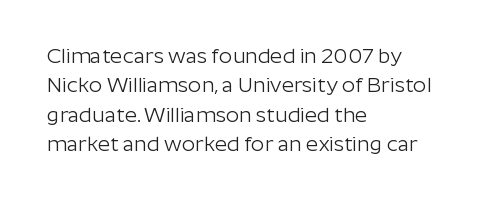
Q: Is the text bold? A: No.
Q: Is the text italic (slanted)? A: No, it is upright.
Q: Is the text underlined? A: No.
Q: How is the paragraph aligned? A: Left-aligned.
Q: Is the spacing between letters normal or unusually wide? A: Normal.
Q: Is the spacing between lines tight, normal or loose? A: Normal.
